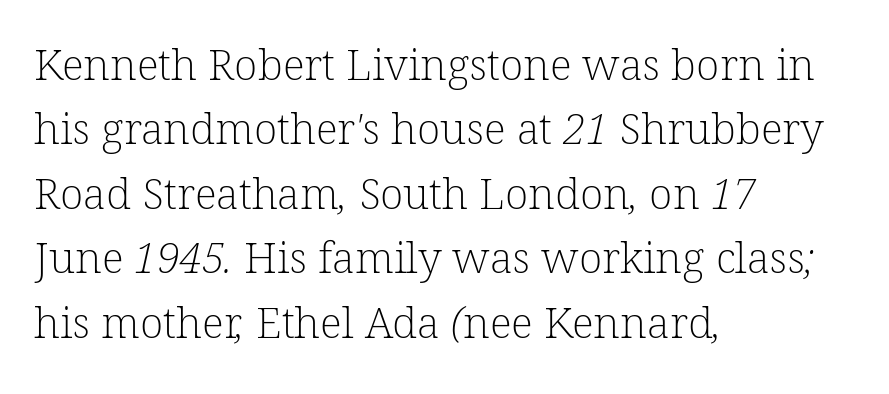
The image shows 43 px light serif type; set left-aligned, normal line spacing (1.5x), normal letter spacing, not underlined; low stroke contrast and a medium x-height.
